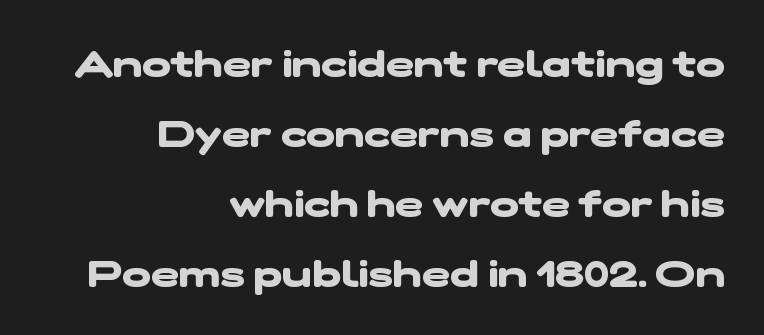
Q: Is the text bold? A: Yes.
Q: Is the typeface a serif or a sans-serif typeface? A: Sans-serif.
Q: Is the text underlined? A: No.
Q: How is the paragraph aligned? A: Right-aligned.
Q: Is the spacing between letters normal or unusually wide? A: Normal.
Q: Width (condensed, normal, or wide)? A: Wide.
Q: Stroke contrast? A: Low.
Q: x-height? A: Medium.
Q: Monospaced? A: No.
